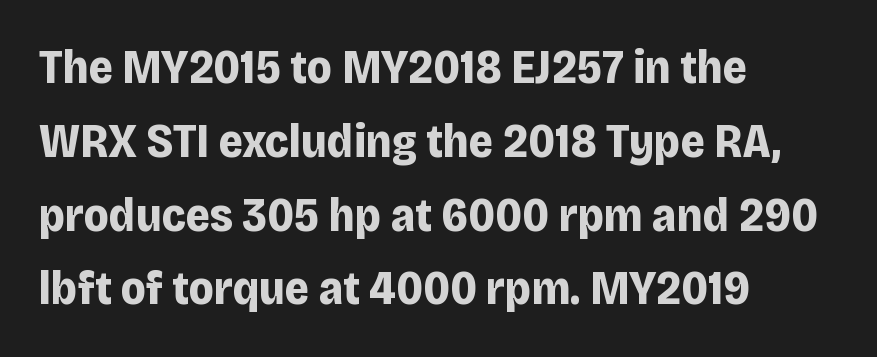
No extra tracking has been applied to these lines. These words are printed bold, with thick strokes throughout. Unlike a traditional serif, this face leaves its strokes unadorned. The lettering stays uniformly vertical, giving the passage a roman look.
